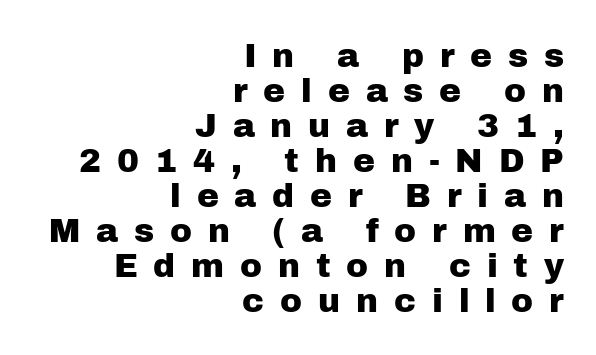
{"serif": "no", "italic": "no", "width": "normal", "stroke_contrast": "low", "x_height": "medium", "monospaced": "no", "underline": "no", "align": "right", "line_spacing": "tight", "line_spacing_ratio": 1.06, "letter_spacing": "wide", "letter_spacing_em": 0.48, "glyph_px": 33}
